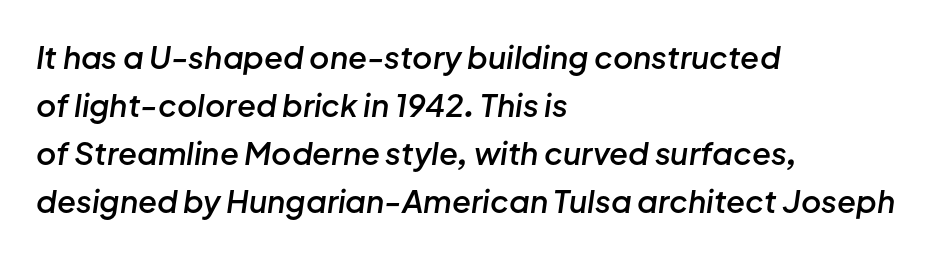
The image shows 31 px semibold type, italic (leaning right); set left-aligned, normal line spacing (1.55x), normal letter spacing, not underlined; low stroke contrast and a medium x-height.
